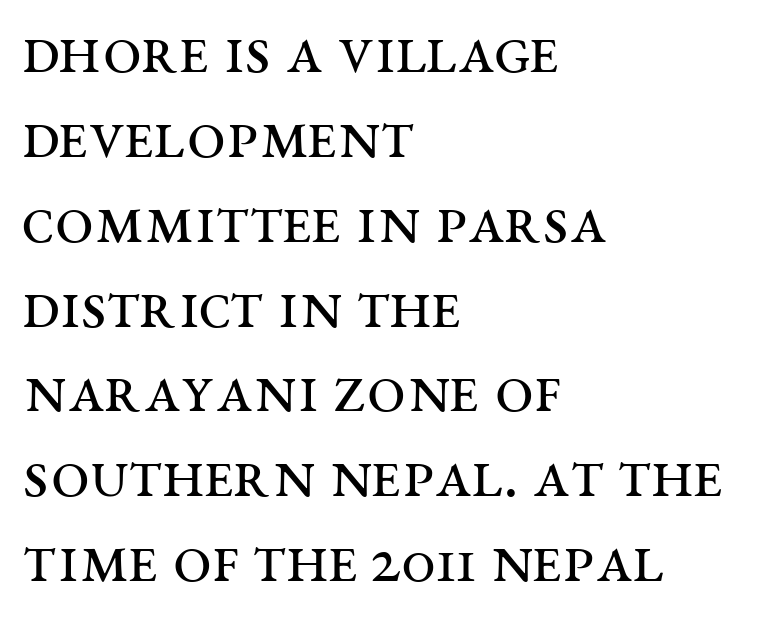
The image shows 69 px regular-weight, wide serif type, upright; set left-aligned, line spacing 1.23x, normal letter spacing, not underlined; medium stroke contrast and a large x-height.
